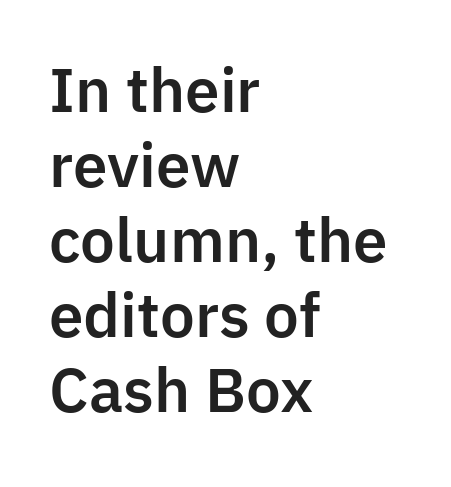
Q: Is the text italic (slanted)? A: No, it is upright.
Q: Is the typeface a serif or a sans-serif typeface? A: Sans-serif.
Q: Is the text underlined? A: No.
Q: How is the paragraph aligned? A: Left-aligned.
Q: Is the spacing between letters normal or unusually wide? A: Normal.
Q: Is the spacing between lines tight, normal or loose? A: Normal.
Q: Width (condensed, normal, or wide)? A: Normal.
Q: Stroke contrast? A: Low.
Q: x-height? A: Medium.
Q: Monospaced? A: No.
